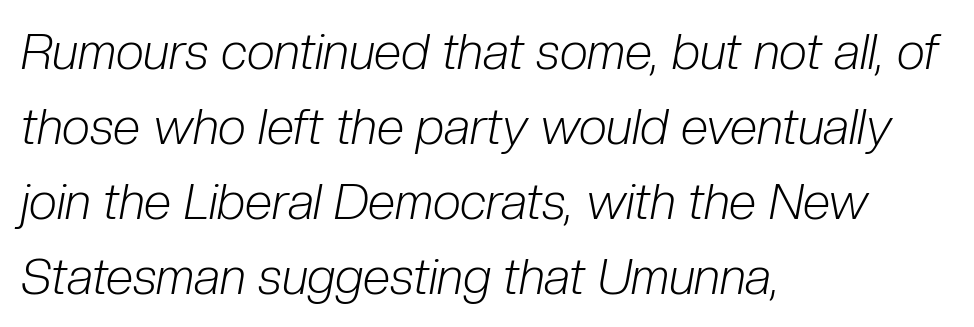
{"italic": "yes", "lean": "right", "slant_degrees": 10, "bold": "no", "weight": "light", "width": "condensed", "stroke_contrast": "low", "x_height": "medium", "monospaced": "no", "underline": "no", "align": "left", "line_spacing": "normal", "line_spacing_ratio": 1.5, "letter_spacing": "normal", "letter_spacing_em": 0.0, "glyph_px": 50}
